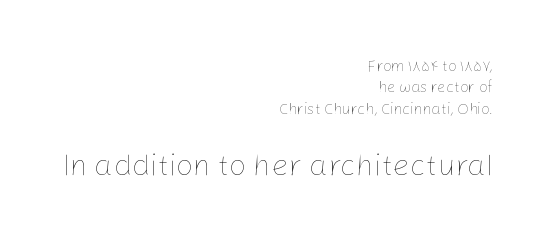
{"italic": "no", "bold": "no", "weight": "thin", "width": "normal", "stroke_contrast": "low", "x_height": "medium", "monospaced": "no", "underline": "no", "align": "right", "line_spacing": "normal", "line_spacing_ratio": 1.43, "letter_spacing": "normal", "letter_spacing_em": 0.0, "larger_block": "second", "size_ratio": 2.0, "glyph_px": 30}
